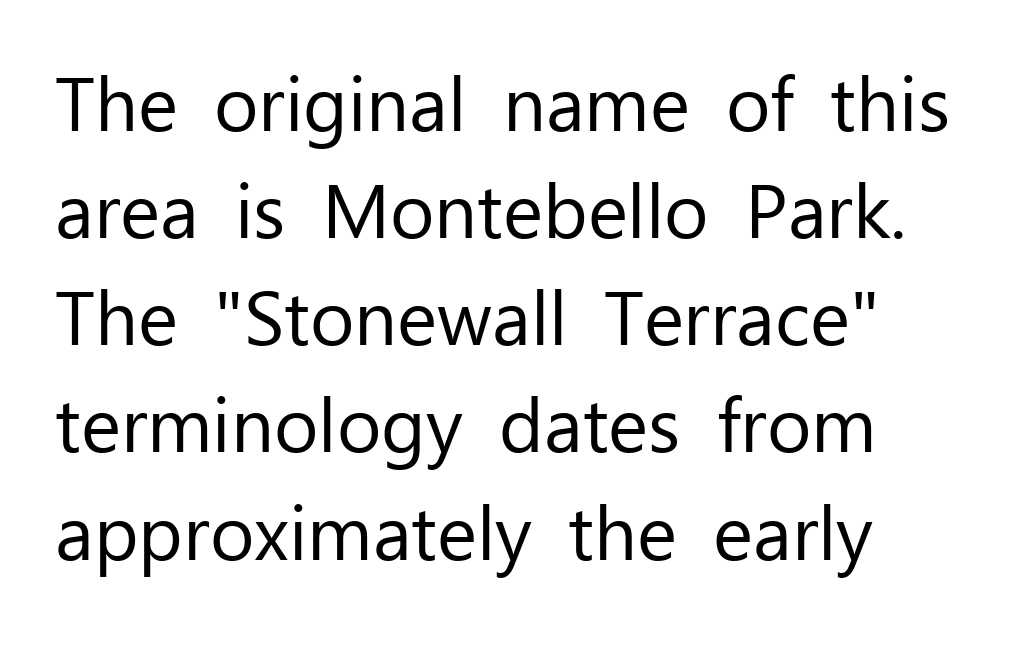
The image shows 76 px regular-weight sans-serif type, upright; set left-aligned, normal line spacing (1.41x), normal letter spacing, not underlined; low stroke contrast and a medium x-height.
